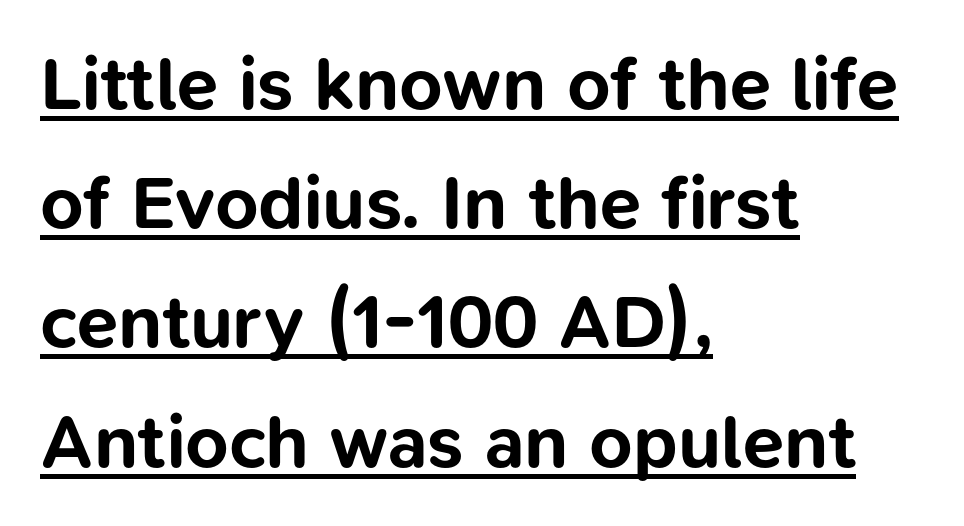
The image shows 75 px bold sans-serif type, upright; set left-aligned, normal line spacing (1.59x), normal letter spacing, underlined; low stroke contrast and a medium x-height.
